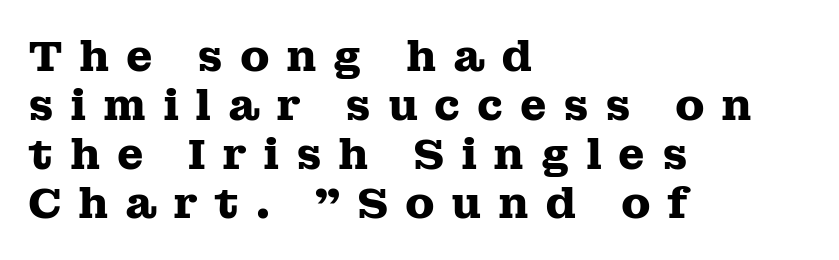
{"serif": "yes", "italic": "no", "bold": "yes", "weight": "heavy", "width": "wide", "stroke_contrast": "medium", "x_height": "medium", "monospaced": "no", "underline": "no", "align": "left", "line_spacing": "tight", "line_spacing_ratio": 1.14, "letter_spacing": "wide", "letter_spacing_em": 0.38, "glyph_px": 43}
